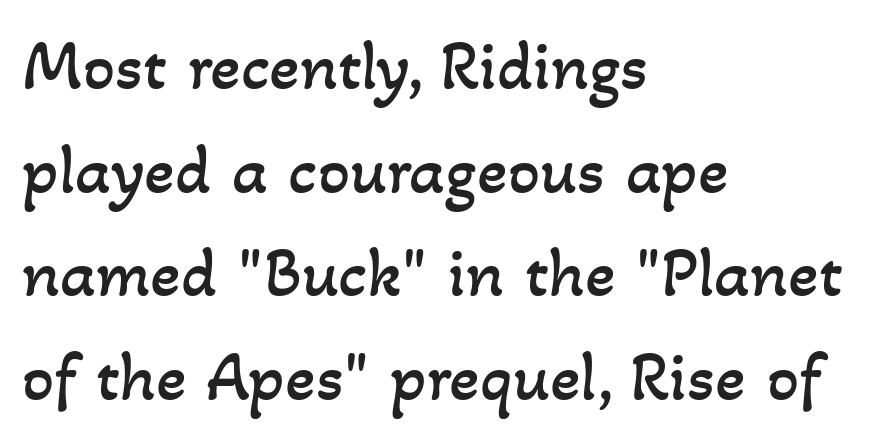
Q: Is the text bold? A: No.
Q: Is the text underlined? A: No.
Q: How is the paragraph aligned? A: Left-aligned.
Q: Is the spacing between letters normal or unusually wide? A: Normal.
Q: Is the spacing between lines tight, normal or loose? A: Normal.
Q: Width (condensed, normal, or wide)? A: Normal.
Q: Stroke contrast? A: Low.
Q: x-height? A: Small.
Q: Monospaced? A: No.
